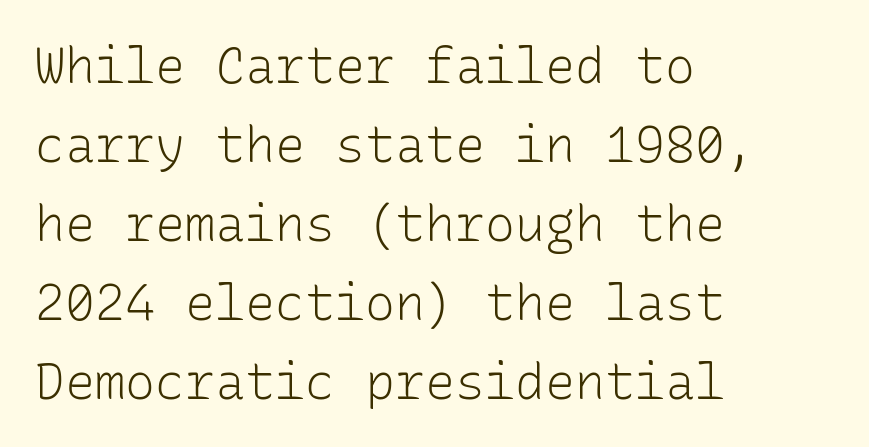
The image shows 50 px light sans-serif type, upright, monospaced; set left-aligned, normal line spacing (1.58x), normal letter spacing, not underlined; low stroke contrast and a medium x-height.
